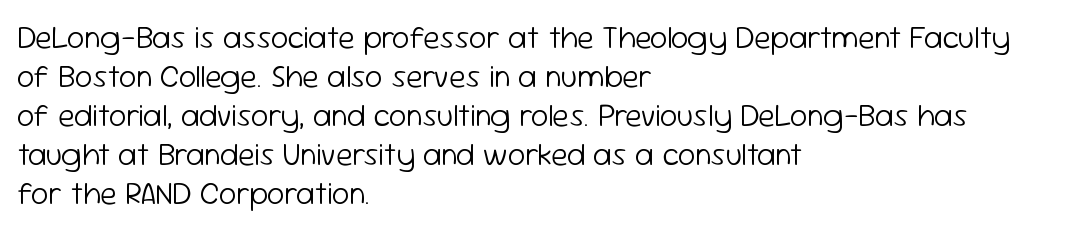
Tracking value appears to be zero — textbook default spacing. The lines are quadded left. The letters carry no serifs — their stems end cleanly without finishing strokes. No italicization has been applied; the sample stays upright. The area under the type is left untouched. Is there much room between lines? A standard amount, neither cramped nor airy.
